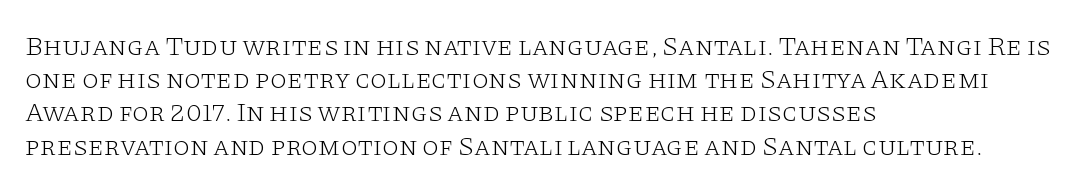
{"italic": "no", "bold": "no", "underline": "no", "align": "left", "line_spacing_ratio": 1.23, "letter_spacing": "normal", "letter_spacing_em": 0.0, "glyph_px": 27}
